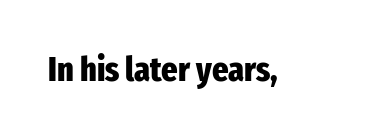
The image shows 35 px heavy, condensed sans-serif type, upright; set normal letter spacing, not underlined; low stroke contrast and a medium x-height.
